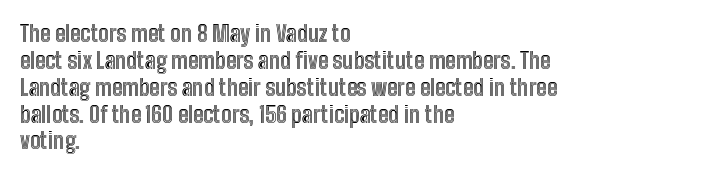
The image shows 22 px text type, upright; set left-aligned, line spacing 1.22x, normal letter spacing, not underlined.
